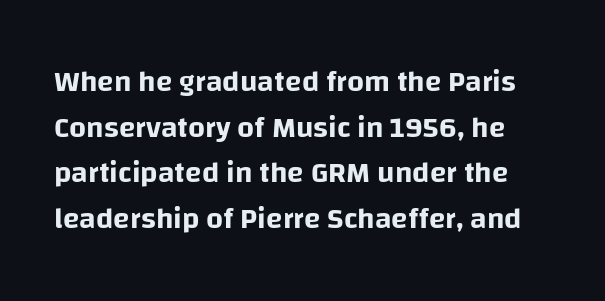
Q: Is the text italic (slanted)? A: No, it is upright.
Q: Is the typeface a serif or a sans-serif typeface? A: Sans-serif.
Q: Is the text underlined? A: No.
Q: Is the spacing between letters normal or unusually wide? A: Normal.
Q: Is the spacing between lines tight, normal or loose? A: Normal.
Q: Width (condensed, normal, or wide)? A: Normal.
Q: Stroke contrast? A: Low.
Q: x-height? A: Large.
Q: Monospaced? A: No.
